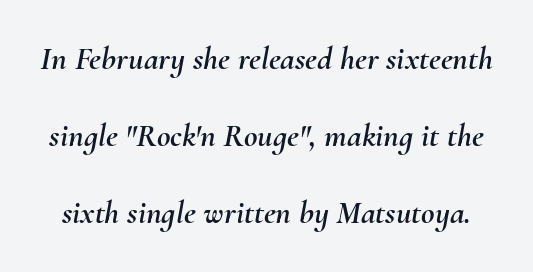
{"italic": "yes", "lean": "right", "slant_degrees": 10, "width": "normal", "stroke_contrast": "medium", "x_height": "small", "monospaced": "no", "underline": "no", "line_spacing": "loose", "line_spacing_ratio": 2.34, "letter_spacing": "normal", "letter_spacing_em": 0.0, "glyph_px": 33}
